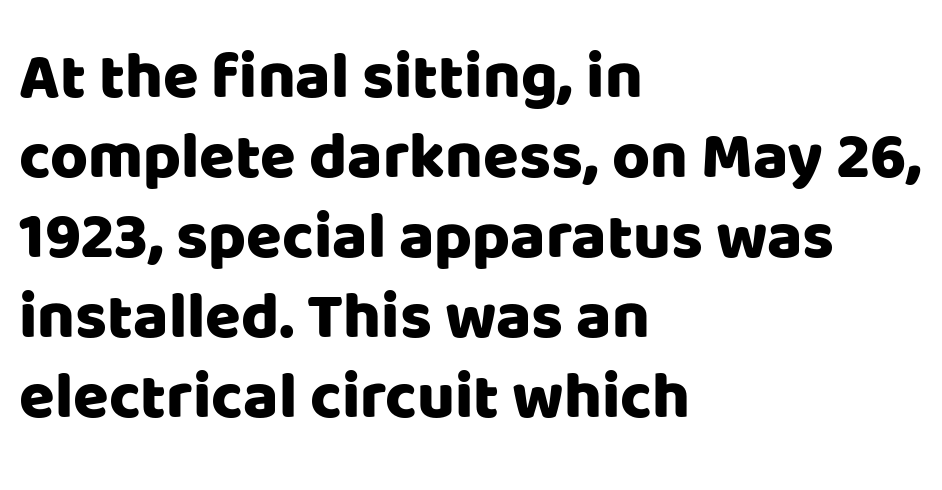
The image shows 65 px sans-serif type, upright; set left-aligned, line spacing 1.23x, normal letter spacing, not underlined; low stroke contrast and a large x-height.
